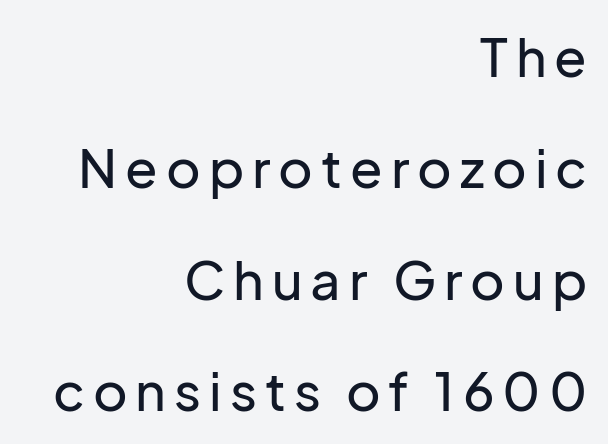
The image shows 53 px sans-serif type, upright; set right-aligned, loose line spacing (2.1x), not underlined; low stroke contrast and a medium x-height.
